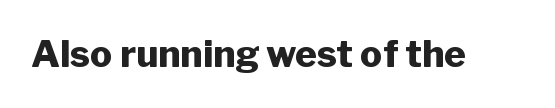
Q: Is the text bold? A: Yes.
Q: Is the text italic (slanted)? A: No, it is upright.
Q: Is the typeface a serif or a sans-serif typeface? A: Sans-serif.
Q: Is the text underlined? A: No.
Q: Is the spacing between letters normal or unusually wide? A: Normal.
Q: Width (condensed, normal, or wide)? A: Normal.
Q: Stroke contrast? A: Low.
Q: x-height? A: Medium.
Q: Monospaced? A: No.
